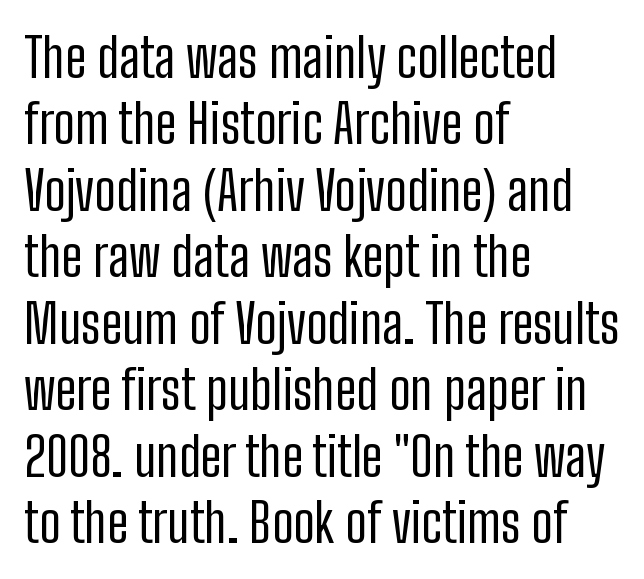
{"serif": "no", "italic": "no", "bold": "no", "weight": "regular", "width": "condensed", "stroke_contrast": "low", "x_height": "medium", "monospaced": "no", "underline": "no", "align": "left", "line_spacing_ratio": 1.23, "letter_spacing": "normal", "letter_spacing_em": 0.0, "glyph_px": 54}
